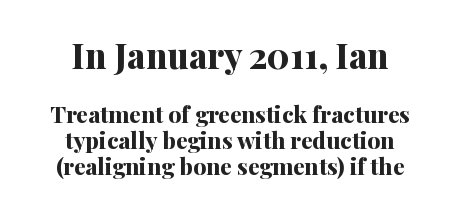
Q: Is the text bold? A: Yes.
Q: Is the text italic (slanted)? A: No, it is upright.
Q: Is the typeface a serif or a sans-serif typeface? A: Serif.
Q: Is the text underlined? A: No.
Q: How is the paragraph aligned? A: Centered.
Q: Is the spacing between letters normal or unusually wide? A: Normal.
Q: Is the spacing between lines tight, normal or loose? A: Tight.
Q: Which block of text is set in a larger size, the first (top) or the second (bottom)? A: The first (top) one.
Q: Width (condensed, normal, or wide)? A: Normal.
Q: Stroke contrast? A: Medium.
Q: x-height? A: Medium.
Q: Monospaced? A: No.
